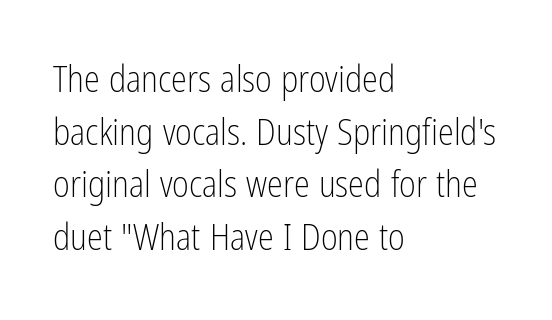
The image shows 36 px light, condensed sans-serif type, upright; set left-aligned, normal line spacing (1.46x), normal letter spacing, not underlined; low stroke contrast and a medium x-height.
